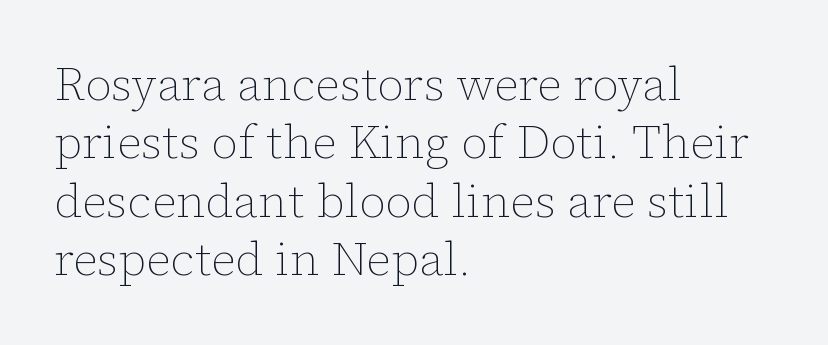
Honestly, there is no underline to notice here at all. Visually the block forms a straight wall on the left and a jagged coastline on the right. No heavy texture on the line: the type isn't bold. This rendering leaves character spacing at its baseline value. It's the straight-up-and-down kind of type.
